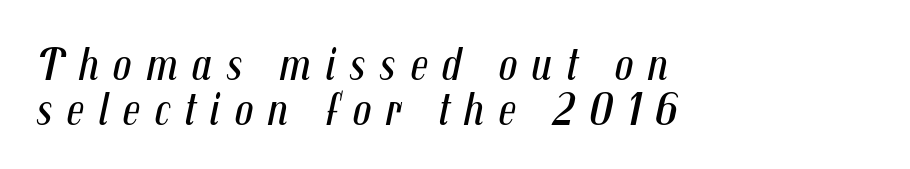
The image shows 47 px regular-weight, condensed type, italic (leaning right); set left-aligned, tight line spacing (0.95x), unusually wide letter spacing (+0.29 em), not underlined; medium stroke contrast and a medium x-height.
